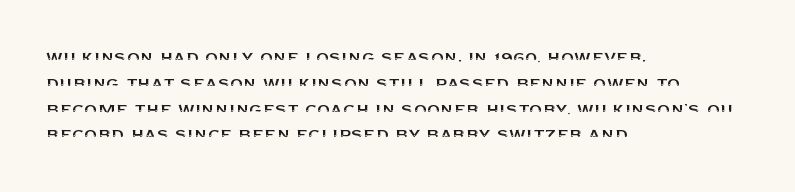
Q: Is the text italic (slanted)? A: No, it is upright.
Q: Is the text underlined? A: No.
Q: How is the paragraph aligned? A: Left-aligned.
Q: Is the spacing between letters normal or unusually wide? A: Normal.
